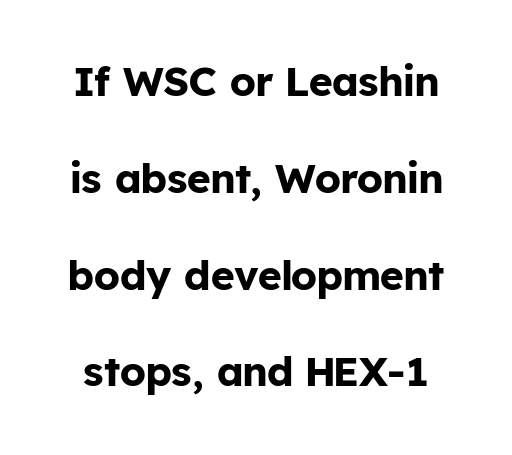
Q: Is the text bold? A: Yes.
Q: Is the text italic (slanted)? A: No, it is upright.
Q: Is the typeface a serif or a sans-serif typeface? A: Sans-serif.
Q: Is the text underlined? A: No.
Q: Is the spacing between letters normal or unusually wide? A: Normal.
Q: Is the spacing between lines tight, normal or loose? A: Loose.
Q: Width (condensed, normal, or wide)? A: Normal.
Q: Stroke contrast? A: Low.
Q: x-height? A: Medium.
Q: Monospaced? A: No.
